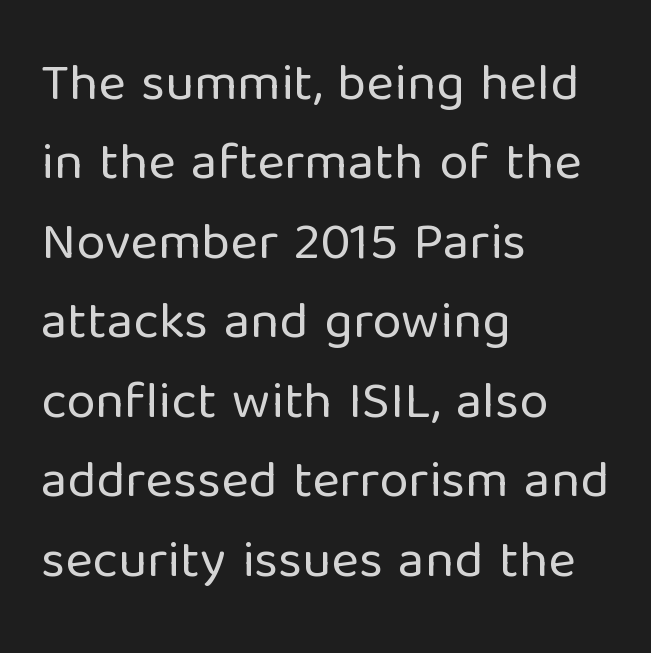
Q: Is the text bold? A: No.
Q: Is the text italic (slanted)? A: No, it is upright.
Q: Is the typeface a serif or a sans-serif typeface? A: Sans-serif.
Q: Is the text underlined? A: No.
Q: How is the paragraph aligned? A: Left-aligned.
Q: Is the spacing between letters normal or unusually wide? A: Normal.
Q: Is the spacing between lines tight, normal or loose? A: Normal.
Q: Width (condensed, normal, or wide)? A: Normal.
Q: Stroke contrast? A: Low.
Q: x-height? A: Medium.
Q: Monospaced? A: No.
